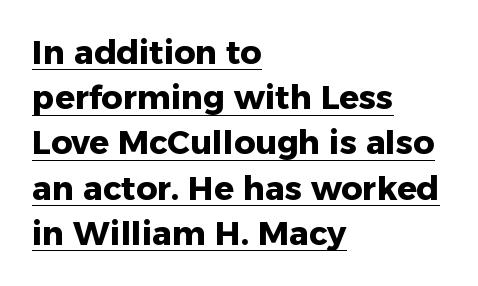
Students, observe: this is what conventionally led text looks like. Decoration check: the copy is underlined. Tall strokes in this sample are plumb rather than angled. Teacher's note: observe the even left margin — that is flush-left alignment. The rendering shows plain stroke endings on the letterforms — a sans-serif design.
